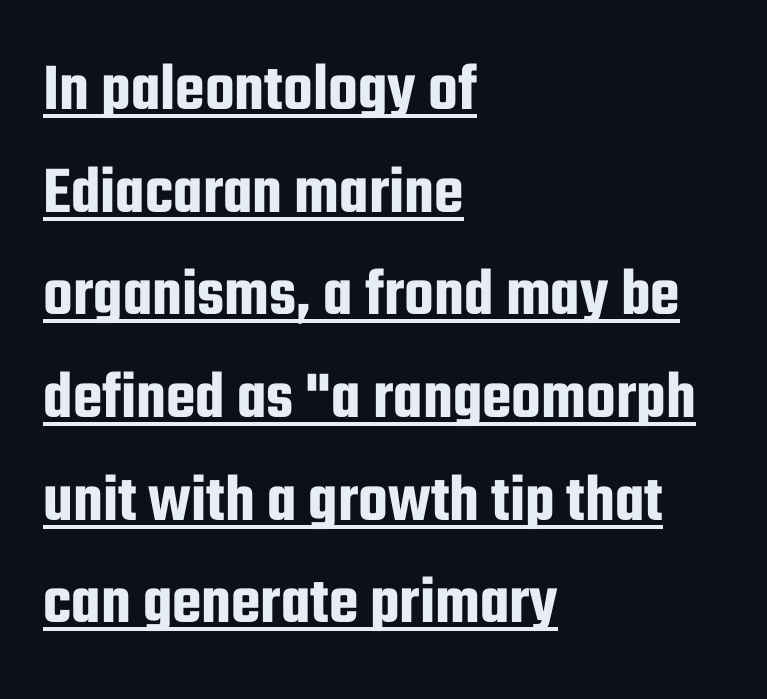
Q: Is the text italic (slanted)? A: No, it is upright.
Q: Is the typeface a serif or a sans-serif typeface? A: Sans-serif.
Q: Is the text underlined? A: Yes.
Q: How is the paragraph aligned? A: Left-aligned.
Q: Is the spacing between letters normal or unusually wide? A: Normal.
Q: Is the spacing between lines tight, normal or loose? A: Normal.
Q: Width (condensed, normal, or wide)? A: Condensed.
Q: Stroke contrast? A: Low.
Q: x-height? A: Medium.
Q: Monospaced? A: No.
